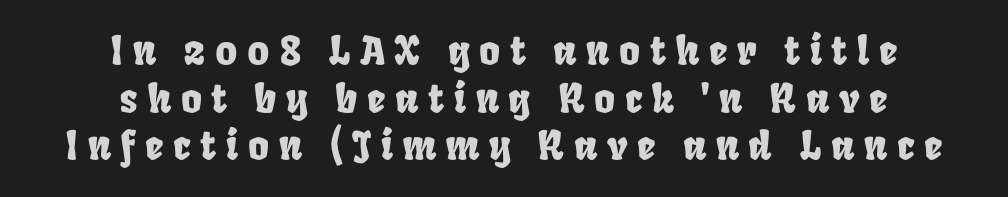
Does extra space separate the letters? Yes, quite a lot of it. Glance below the letters and you will spot only blank space. This sample has the flowing, uneven cadence of proportional lettering. Reading down the block, each line starts at a different indent, mirrored at its end.
